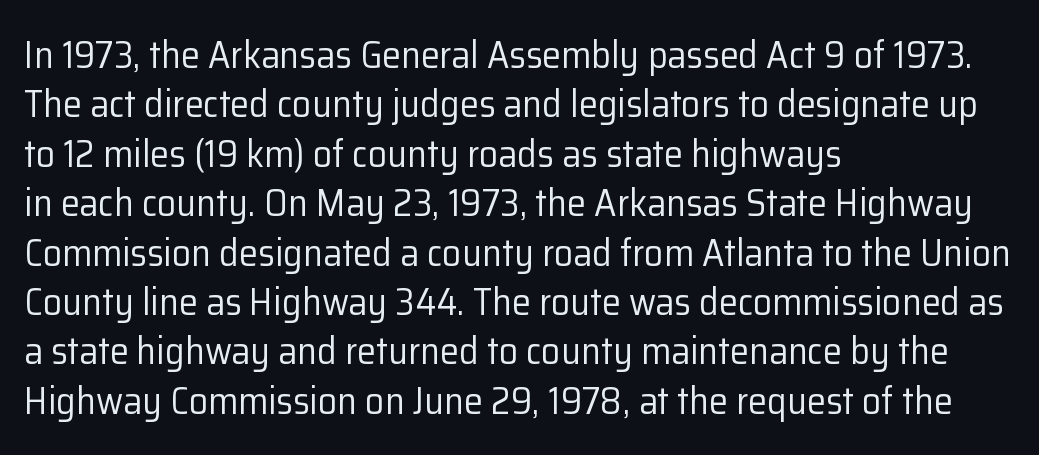
A typesetter would call this zero additional tracking. Does the lettering tilt? It doesn't — this is upright. Vertical spacing — default. Look at the bottom of the vertical strokes: they stop flat, with no serifs.
